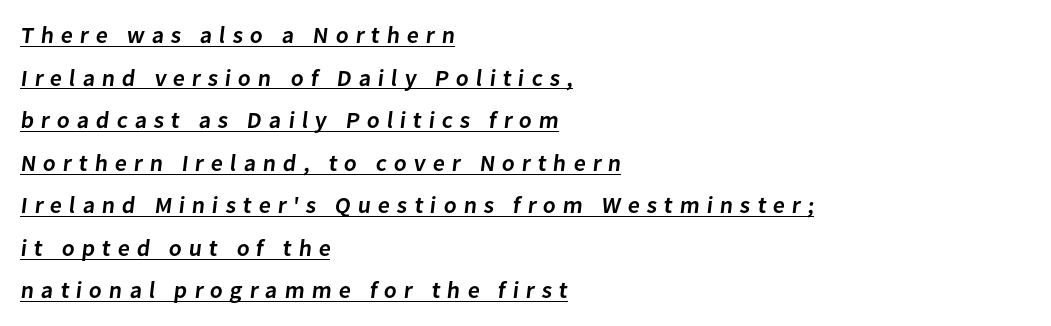
{"bold": "semi", "underline": "yes", "align": "left", "line_spacing_ratio": 1.85, "letter_spacing": "wide", "letter_spacing_em": 0.3, "glyph_px": 23}
